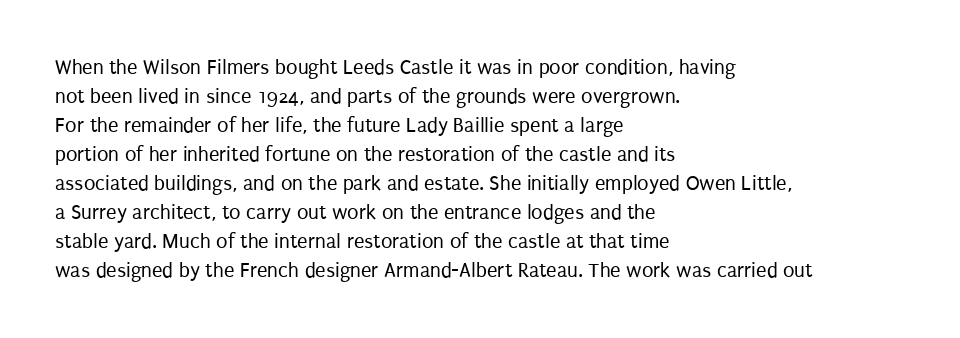
{"italic": "no", "bold": "no", "underline": "no", "align": "left", "line_spacing": "normal", "line_spacing_ratio": 1.38, "letter_spacing": "normal", "letter_spacing_em": 0.0, "glyph_px": 21}
